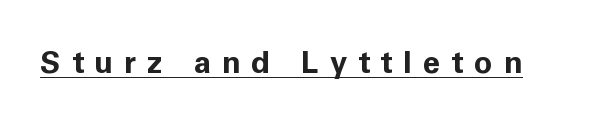
A typesetter would call this proportional, since set widths differ per character. A typesetter would call this heavily tracked-out type. Like a heading marked for emphasis, these lines bear an underscore. Strokes here are thick enough to call this a true bold. Examine the stroke ends and you'll find no serifs.
